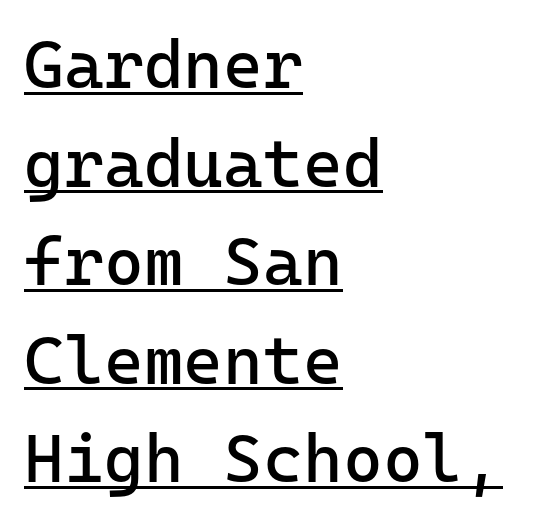
The image shows 68 px regular-weight sans-serif type, upright, monospaced; set left-aligned, normal line spacing (1.45x), normal letter spacing, underlined; low stroke contrast and a medium x-height.
